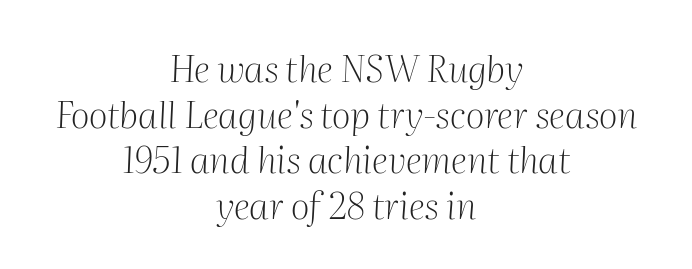
Q: Is the text bold? A: No.
Q: Is the text italic (slanted)? A: Yes, it leans right by about 2 degrees.
Q: Is the typeface a serif or a sans-serif typeface? A: Serif.
Q: Is the text underlined? A: No.
Q: How is the paragraph aligned? A: Centered.
Q: Is the spacing between letters normal or unusually wide? A: Normal.
Q: Width (condensed, normal, or wide)? A: Normal.
Q: Stroke contrast? A: Medium.
Q: x-height? A: Medium.
Q: Monospaced? A: No.
